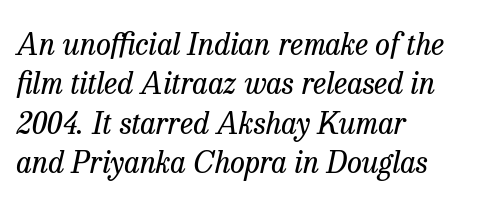
The image shows 30 px regular-weight serif type, italic (leaning right); set left-aligned, normal line spacing (1.31x), normal letter spacing, not underlined; low stroke contrast and a medium x-height.
